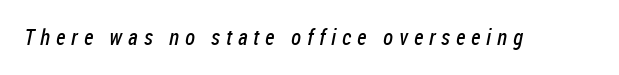
{"bold": "no", "underline": "no", "letter_spacing": "wide", "letter_spacing_em": 0.27, "glyph_px": 22}
